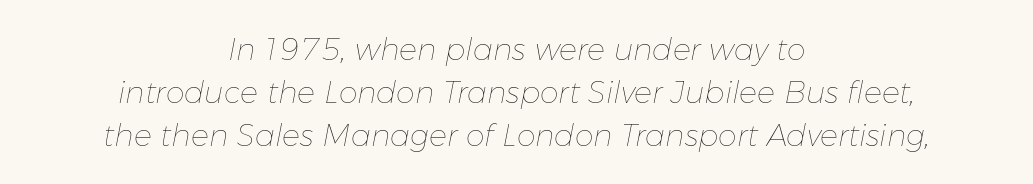
Q: Is the text bold? A: No.
Q: Is the text italic (slanted)? A: Yes, it leans right by about 11 degrees.
Q: Is the text underlined? A: No.
Q: How is the paragraph aligned? A: Centered.
Q: Is the spacing between letters normal or unusually wide? A: Normal.
Q: Is the spacing between lines tight, normal or loose? A: Normal.
Q: Width (condensed, normal, or wide)? A: Normal.
Q: Stroke contrast? A: Low.
Q: x-height? A: Medium.
Q: Monospaced? A: No.
